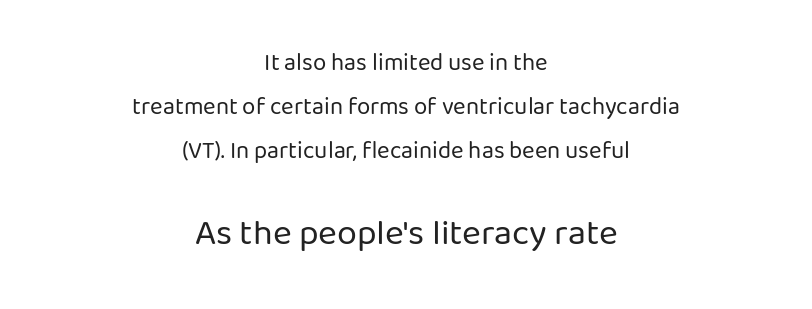
Q: Is the text bold? A: No.
Q: Is the text italic (slanted)? A: No, it is upright.
Q: Is the typeface a serif or a sans-serif typeface? A: Sans-serif.
Q: Is the text underlined? A: No.
Q: How is the paragraph aligned? A: Centered.
Q: Is the spacing between letters normal or unusually wide? A: Normal.
Q: Which block of text is set in a larger size, the first (top) or the second (bottom)? A: The second (bottom) one.
Q: Width (condensed, normal, or wide)? A: Normal.
Q: Stroke contrast? A: Low.
Q: x-height? A: Medium.
Q: Monospaced? A: No.
